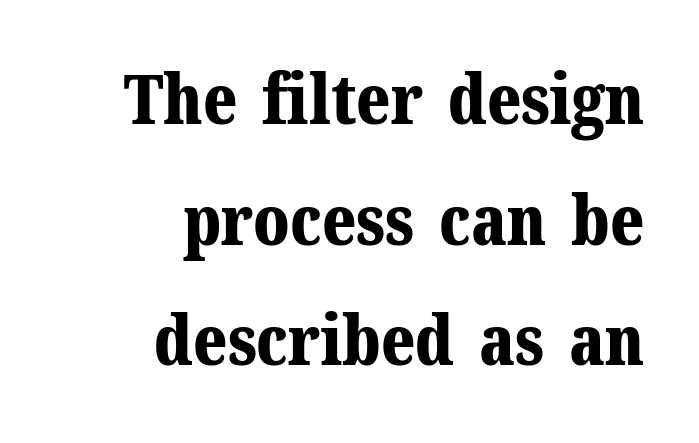
Q: Is the text bold? A: Yes.
Q: Is the text italic (slanted)? A: No, it is upright.
Q: Is the typeface a serif or a sans-serif typeface? A: Serif.
Q: Is the text underlined? A: No.
Q: How is the paragraph aligned? A: Right-aligned.
Q: Is the spacing between letters normal or unusually wide? A: Normal.
Q: Width (condensed, normal, or wide)? A: Normal.
Q: Stroke contrast? A: Medium.
Q: x-height? A: Medium.
Q: Monospaced? A: No.
